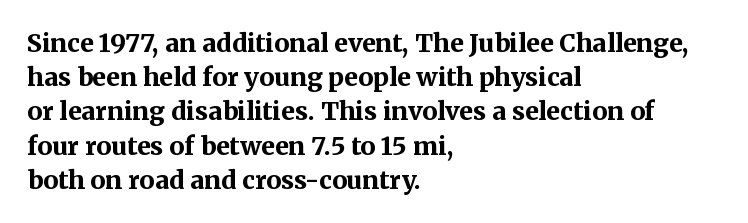
The lines in this sample share a left origin and differ only in where they stop. Summary of vertical rhythm: regular, with standard interline spacing. Italic: no, the glyphs are upright roman. The letterforms sit shoulder to shoulder at normal distance. Set as a true bold cut, around the 700 mark. The baseline area is clear.
